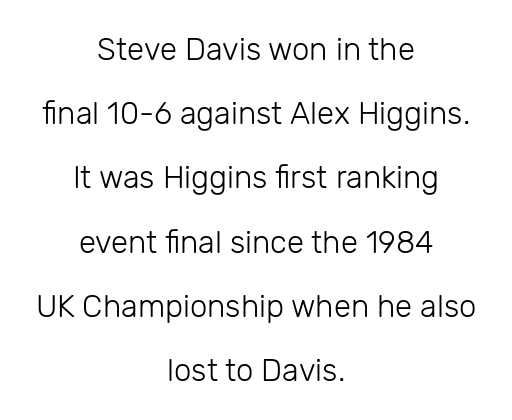
Q: Is the text bold? A: No.
Q: Is the text italic (slanted)? A: No, it is upright.
Q: Is the typeface a serif or a sans-serif typeface? A: Sans-serif.
Q: Is the text underlined? A: No.
Q: How is the paragraph aligned? A: Centered.
Q: Is the spacing between letters normal or unusually wide? A: Normal.
Q: Is the spacing between lines tight, normal or loose? A: Loose.
Q: Width (condensed, normal, or wide)? A: Normal.
Q: Stroke contrast? A: Low.
Q: x-height? A: Medium.
Q: Monospaced? A: No.
